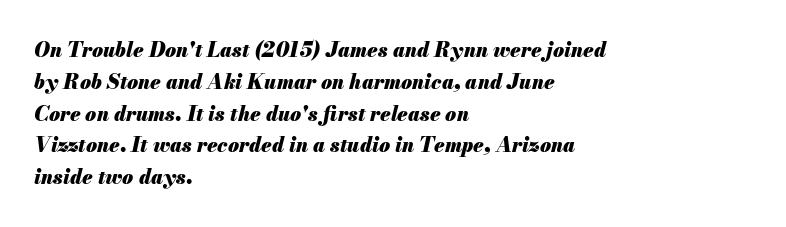
Q: Is the text bold? A: Yes.
Q: Is the text italic (slanted)? A: Yes, it leans right by about 13 degrees.
Q: Is the text underlined? A: No.
Q: How is the paragraph aligned? A: Left-aligned.
Q: Is the spacing between letters normal or unusually wide? A: Normal.
Q: Is the spacing between lines tight, normal or loose? A: Normal.
